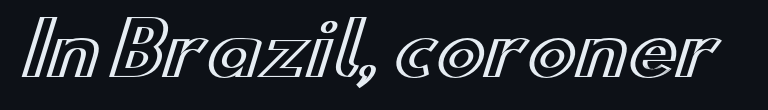
Compared with typical body copy, the letter spacing here is the same. Letters rest on an invisible, unmarked baseline. The face used here is proportionally spaced, like ordinary book or web type.
